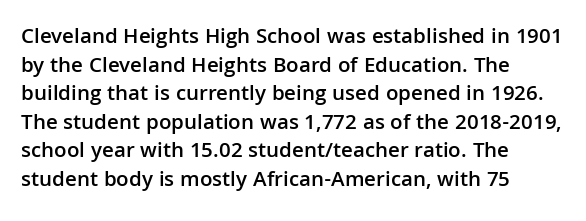
Between one letter and the next there's only the usual sliver of space. Firm but not heavy-handed strokes: this text is semibold. No italicization has been applied; the sample stays upright. Each line starts at the same left margin while the right side varies. Notice how descenders clear the ascenders below comfortably — that's standard leading.
